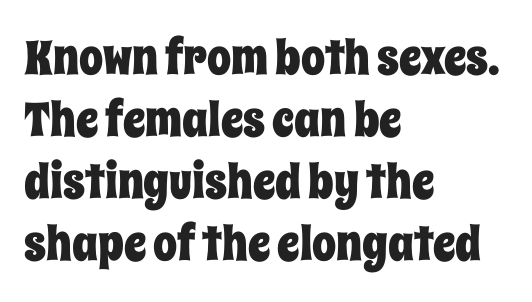
The image shows 48 px condensed type, upright; set left-aligned, normal line spacing (1.29x), normal letter spacing, not underlined; low stroke contrast and a large x-height.
